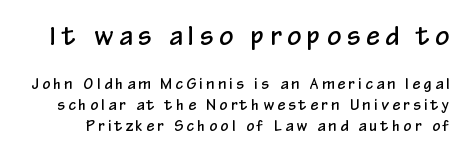
{"italic": "no", "underline": "no", "line_spacing": "normal", "line_spacing_ratio": 1.5, "letter_spacing": "wide", "letter_spacing_em": 0.26, "larger_block": "first", "size_ratio": 1.71, "glyph_px": 24}
